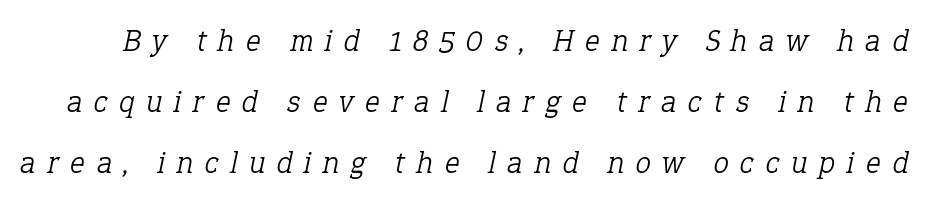
The image shows 31 px light serif type, italic (leaning right); set loose line spacing (1.96x), unusually wide letter spacing (+0.38 em), not underlined; low stroke contrast and a medium x-height.
